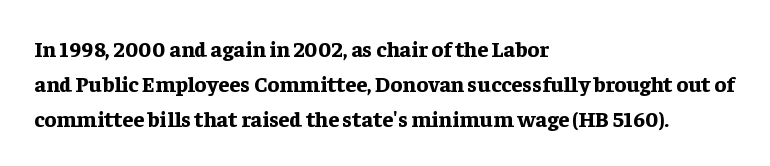
The image shows 22 px bold type, upright; set left-aligned, normal line spacing (1.58x), normal letter spacing, not underlined.
